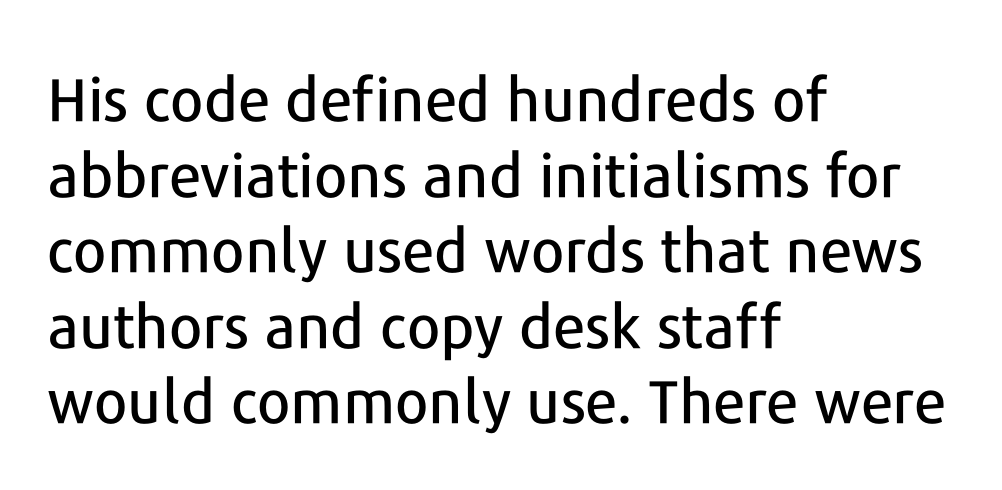
The image shows 60 px sans-serif type, upright; set left-aligned, normal line spacing (1.26x), normal letter spacing, not underlined; low stroke contrast and a medium x-height.
